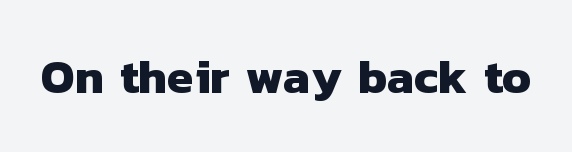
Q: Is the text bold? A: Yes.
Q: Is the typeface a serif or a sans-serif typeface? A: Sans-serif.
Q: Is the text underlined? A: No.
Q: Is the spacing between letters normal or unusually wide? A: Normal.
Q: Width (condensed, normal, or wide)? A: Normal.
Q: Stroke contrast? A: Low.
Q: x-height? A: Medium.
Q: Monospaced? A: No.
